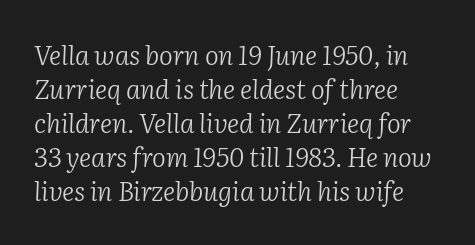
Q: Is the text bold? A: No.
Q: Is the text italic (slanted)? A: Yes, it leans right by about 2 degrees.
Q: Is the text underlined? A: No.
Q: How is the paragraph aligned? A: Left-aligned.
Q: Is the spacing between letters normal or unusually wide? A: Normal.
Q: Is the spacing between lines tight, normal or loose? A: Normal.
